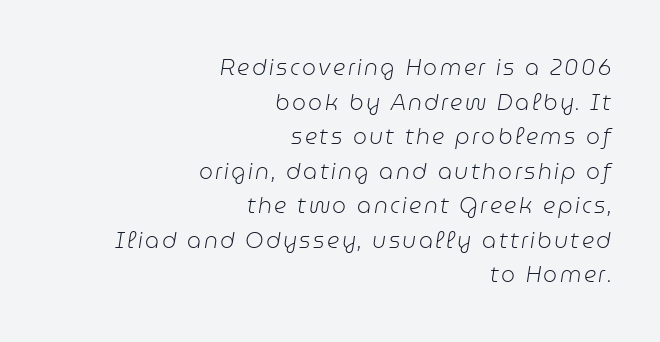
The image shows 22 px text type, italic (leaning right); set right-aligned, normal line spacing (1.57x), not underlined.
